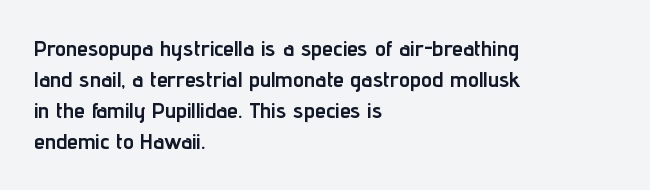
Q: Is the text bold? A: Yes.
Q: Is the text italic (slanted)? A: No, it is upright.
Q: Is the text underlined? A: No.
Q: How is the paragraph aligned? A: Left-aligned.
Q: Is the spacing between letters normal or unusually wide? A: Normal.
Q: Is the spacing between lines tight, normal or loose? A: Normal.
